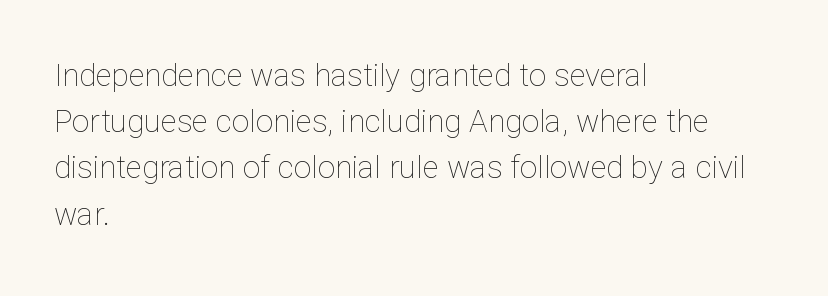
{"italic": "no", "bold": "no", "weight": "thin", "width": "normal", "stroke_contrast": "low", "x_height": "medium", "monospaced": "no", "underline": "no", "align": "left", "line_spacing": "normal", "line_spacing_ratio": 1.49, "letter_spacing": "normal", "letter_spacing_em": 0.0, "glyph_px": 31}
